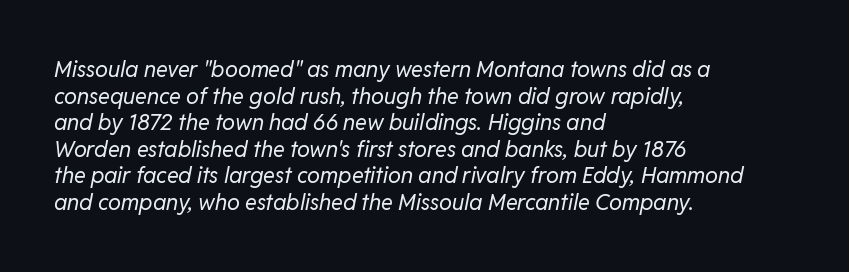
The type is set solid horizontally, with unmodified tracking. No chunkiness to these letters — they're not bold. Words float on clear page, feet unadorned. Italic? Definitely — the glyphs are oblique. Is the block centered? No — it sits flush against the left margin.
